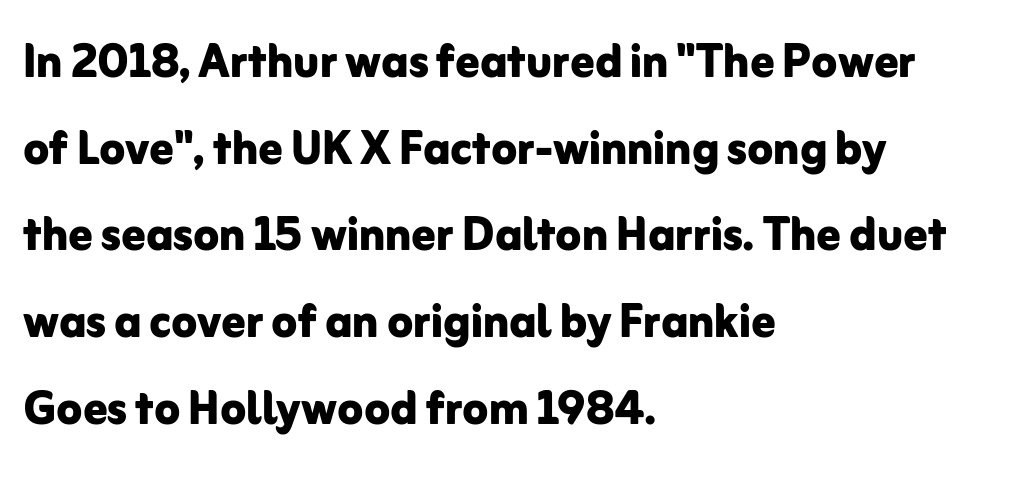
Q: Is the text bold? A: Yes.
Q: Is the text italic (slanted)? A: No, it is upright.
Q: Is the typeface a serif or a sans-serif typeface? A: Sans-serif.
Q: Is the text underlined? A: No.
Q: How is the paragraph aligned? A: Left-aligned.
Q: Is the spacing between letters normal or unusually wide? A: Normal.
Q: Is the spacing between lines tight, normal or loose? A: Normal.
Q: Width (condensed, normal, or wide)? A: Normal.
Q: Stroke contrast? A: Low.
Q: x-height? A: Medium.
Q: Monospaced? A: No.
